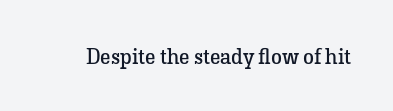
The image shows 22 px text type, upright; set normal letter spacing, not underlined.
